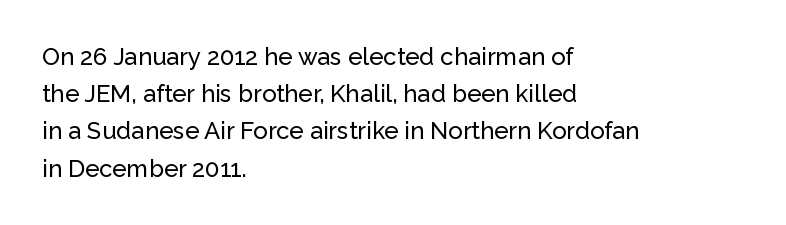
{"italic": "no", "underline": "no", "align": "left", "line_spacing": "normal", "line_spacing_ratio": 1.55, "letter_spacing": "normal", "letter_spacing_em": 0.0, "glyph_px": 24}
